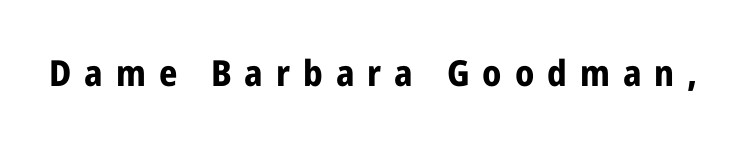
The image shows 36 px bold, condensed sans-serif type, upright; set unusually wide letter spacing (+0.36 em), not underlined; low stroke contrast and a medium x-height.
